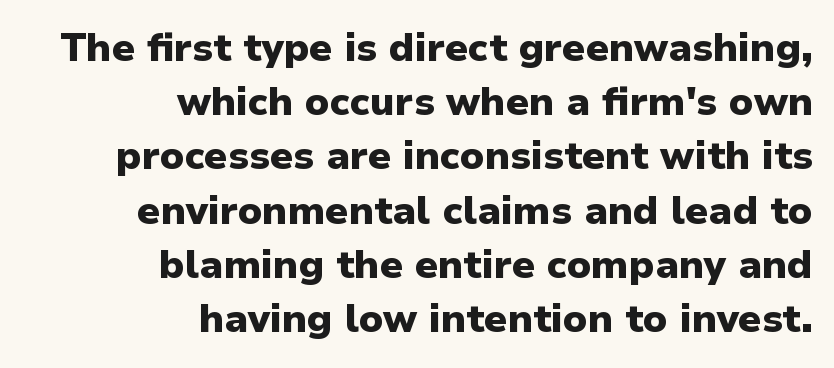
Words float on clear page, feet unadorned. Is the type bold? Yes — the strokes are clearly thick and heavy. Upright lettering throughout. Regarding serifs, this sample does without them. Leading matches the norm, producing a regular column.
